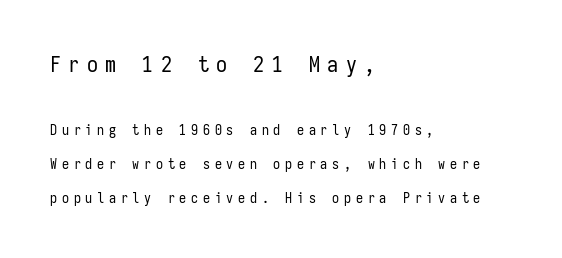
The image shows 22 px text type, upright; set left-aligned, loose line spacing (2.43x), unusually wide letter spacing (+0.34 em), not underlined; the first (top) block is 1.57x larger.
